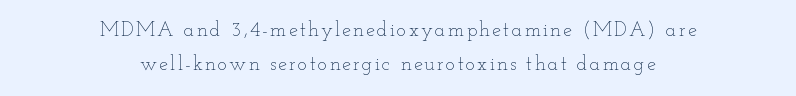
{"italic": "no", "bold": "no", "underline": "no", "align": "center", "line_spacing": "normal", "line_spacing_ratio": 1.7, "glyph_px": 20}
